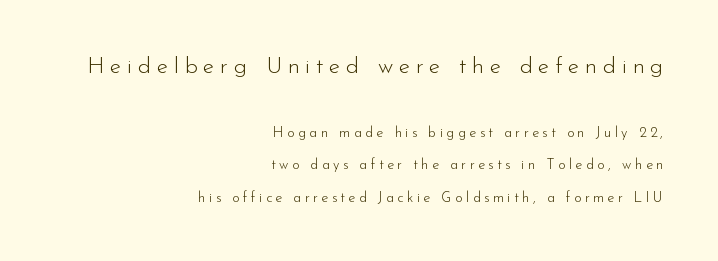
The image shows 23 px text type, upright; set right-aligned, loose line spacing (2.3x), unusually wide letter spacing (+0.25 em), not underlined; the first (top) block is 1.64x larger.
